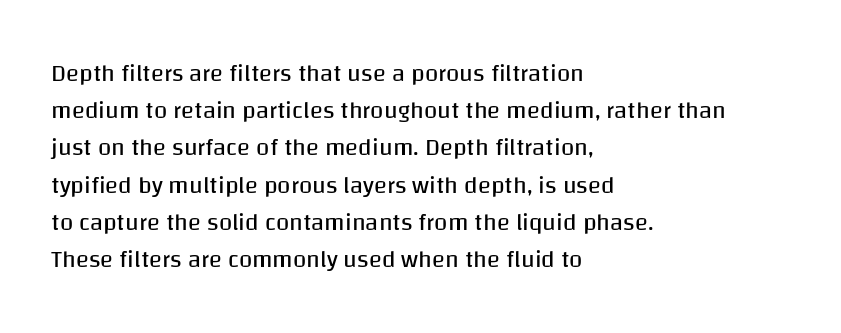
The image shows 24 px text type, upright; set left-aligned, normal line spacing (1.55x), normal letter spacing, not underlined.
